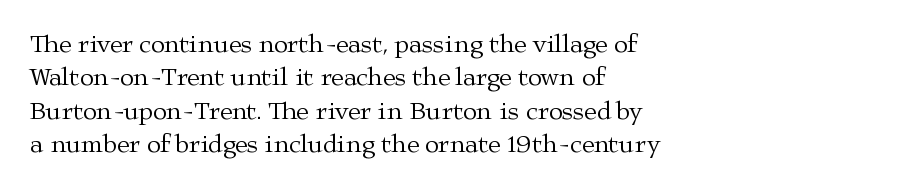
Q: Is the text bold? A: No.
Q: Is the text italic (slanted)? A: No, it is upright.
Q: Is the text underlined? A: No.
Q: How is the paragraph aligned? A: Left-aligned.
Q: Is the spacing between letters normal or unusually wide? A: Normal.
Q: Is the spacing between lines tight, normal or loose? A: Normal.
